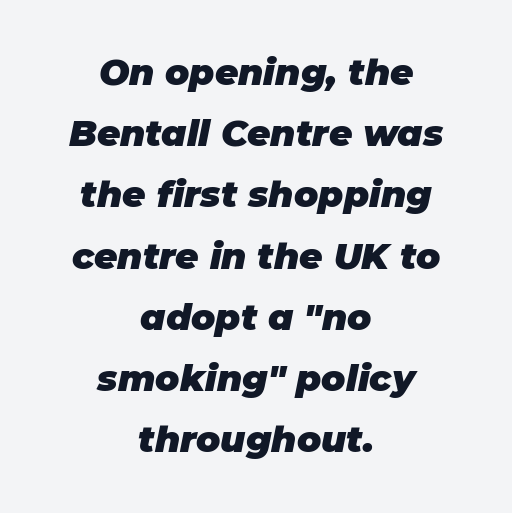
The image shows 36 px heavy type, italic (leaning right); set centered, normal line spacing (1.7x), normal letter spacing, not underlined; low stroke contrast and a large x-height.
